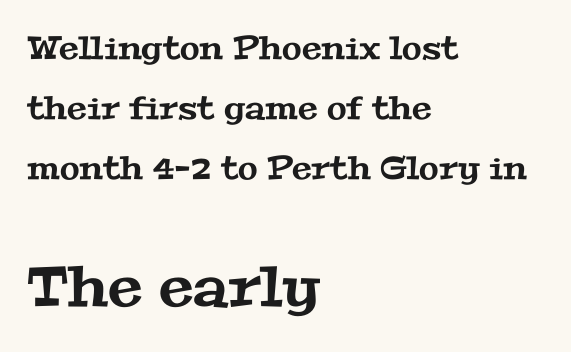
The image shows 56 px wide serif type; set left-aligned, line spacing 1.87x, normal letter spacing, not underlined; the second (bottom) block is 1.75x larger; medium stroke contrast and a medium x-height.
